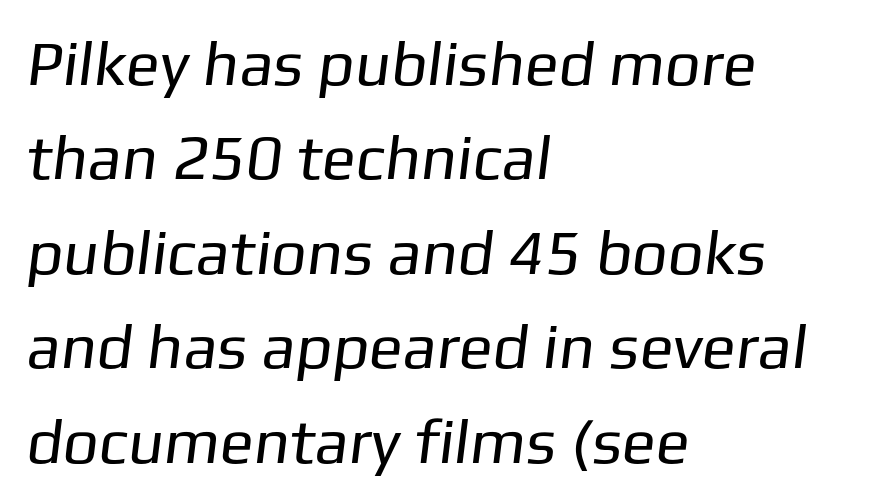
Does the copy run flush right? No — it runs flush left. The rendering uses natural spacing where letterforms have individual widths. I'd call this a sans setting — the letters go barefoot. Short note: letters normally spaced. Is the type heavy? It reads as light-to-regular instead. A bare baseline throughout the passage.
